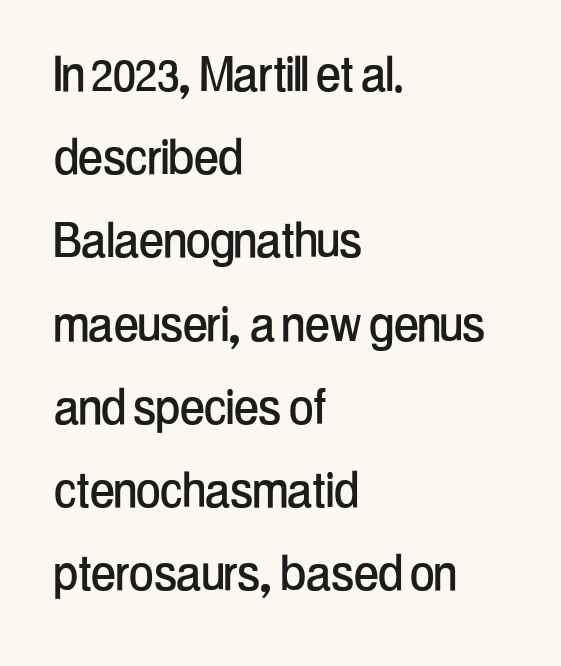
The image shows 59 px condensed sans-serif type, upright; set left-aligned, normal line spacing (1.41x), normal letter spacing, not underlined; low stroke contrast and a medium x-height.
